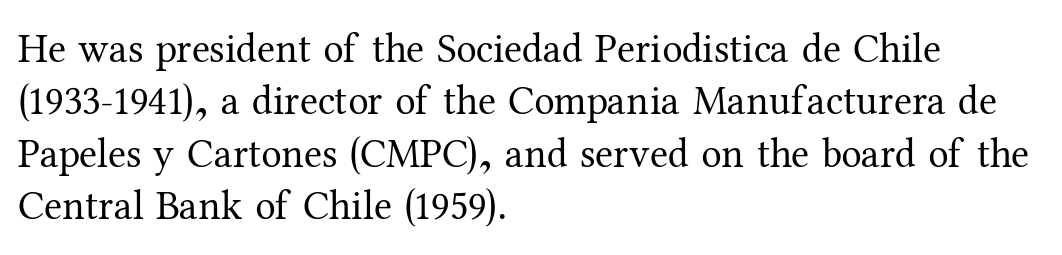
The typeface has the unassuming heft of standard copy or less. This rendering leaves character spacing at its baseline value. You can tell it's not italic because the verticals are truly vertical. Spacing verdict: proportional, widths tailored to each character.
